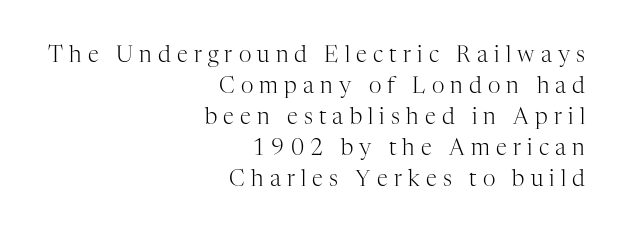
{"italic": "no", "bold": "no", "underline": "no", "align": "right", "line_spacing": "normal", "line_spacing_ratio": 1.41, "letter_spacing": "wide", "letter_spacing_em": 0.28, "glyph_px": 22}
